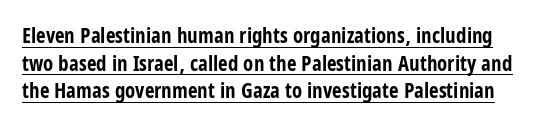
Q: Is the text bold? A: Yes.
Q: Is the text italic (slanted)? A: No, it is upright.
Q: Is the text underlined? A: Yes.
Q: Is the spacing between letters normal or unusually wide? A: Normal.
Q: Is the spacing between lines tight, normal or loose? A: Normal.
